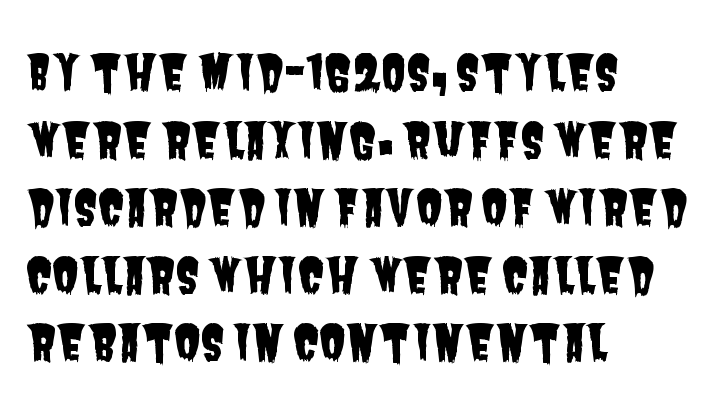
If you measured baseline to baseline, you'd find a middling distance. The font family rendered here belongs to the sans-serif group. You could not count columns in this text — the font is proportionally spaced. Descenders hang freely into open space.
